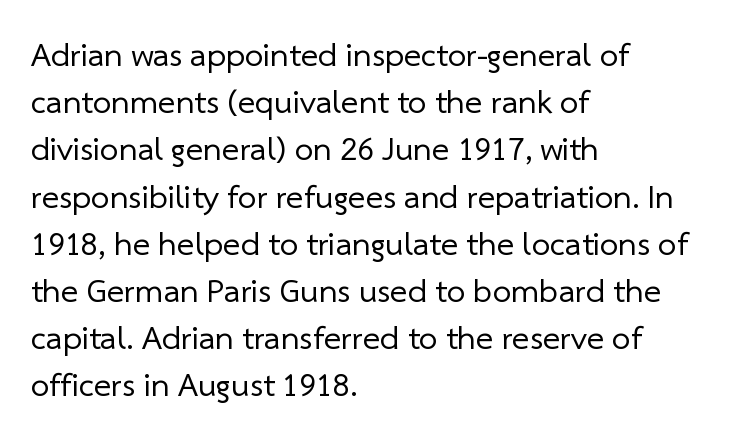
Q: Is the text bold? A: No.
Q: Is the typeface a serif or a sans-serif typeface? A: Sans-serif.
Q: Is the text underlined? A: No.
Q: How is the paragraph aligned? A: Left-aligned.
Q: Is the spacing between letters normal or unusually wide? A: Normal.
Q: Is the spacing between lines tight, normal or loose? A: Normal.
Q: Width (condensed, normal, or wide)? A: Normal.
Q: Stroke contrast? A: Low.
Q: x-height? A: Medium.
Q: Monospaced? A: No.
